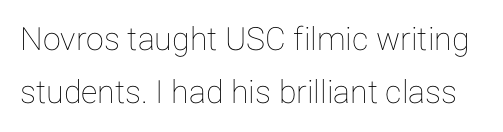
Nobody touched the tracking dial on this one. The letters advance in unequal steps, a hallmark of proportional type. The designer left line spacing at the default. A clean baseline with only descenders dipping below it. Italic? Not at all — the glyphs are vertical.
